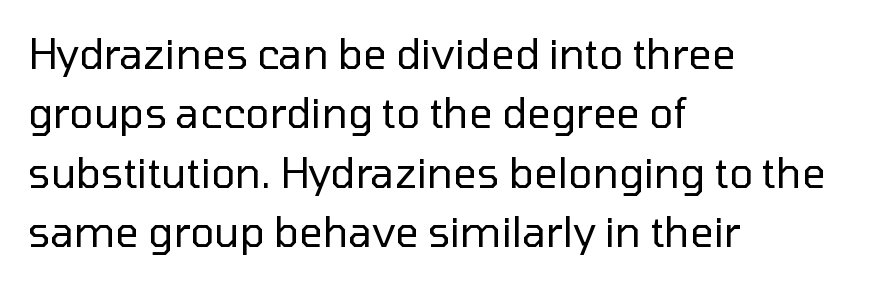
Q: Is the text bold? A: No.
Q: Is the text italic (slanted)? A: No, it is upright.
Q: Is the typeface a serif or a sans-serif typeface? A: Sans-serif.
Q: Is the text underlined? A: No.
Q: How is the paragraph aligned? A: Left-aligned.
Q: Is the spacing between letters normal or unusually wide? A: Normal.
Q: Is the spacing between lines tight, normal or loose? A: Normal.
Q: Width (condensed, normal, or wide)? A: Normal.
Q: Stroke contrast? A: Low.
Q: x-height? A: Medium.
Q: Monospaced? A: No.
